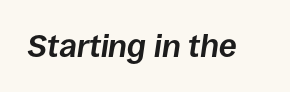
The face used here has the dense, thick strokes of a bold. The horizontal fit of the characters is conventional and even. Do the characters align in a grid? No, the font is proportional. Characters are canted at an angle relative to the baseline's perpendicular.
